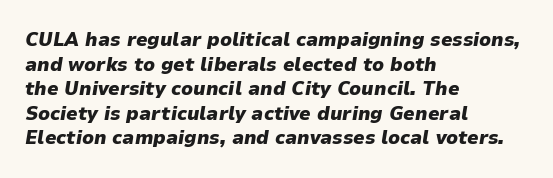
{"italic": "yes", "lean": "right", "slant_degrees": 9, "bold": "yes", "underline": "no", "align": "left", "line_spacing_ratio": 1.23, "letter_spacing": "normal", "letter_spacing_em": 0.0, "glyph_px": 20}
